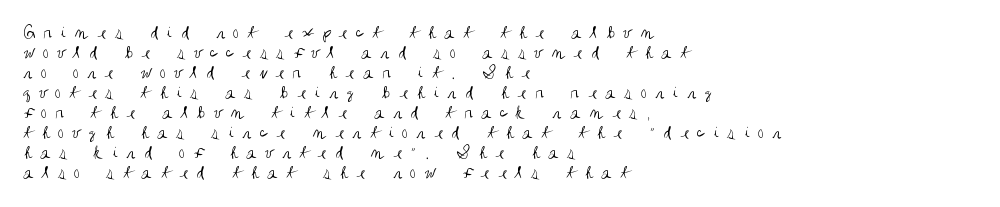
Q: Is the text bold? A: No.
Q: Is the text underlined? A: No.
Q: How is the paragraph aligned? A: Left-aligned.
Q: Is the spacing between letters normal or unusually wide? A: Unusually wide.
Q: Is the spacing between lines tight, normal or loose? A: Tight.
